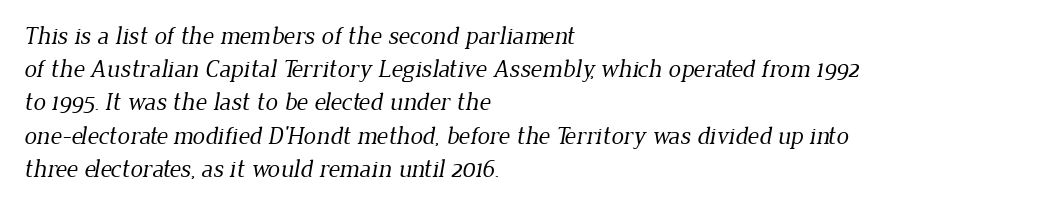
What stands out about the letter spacing? Nothing — it is the standard amount. Normally led — the rows are evenly, conventionally spaced. A student would call this left alignment; a typographer would say flush left, rag right. Check under the words: just untouched page. Think standard paragraph weight, or any step lighter than that.
